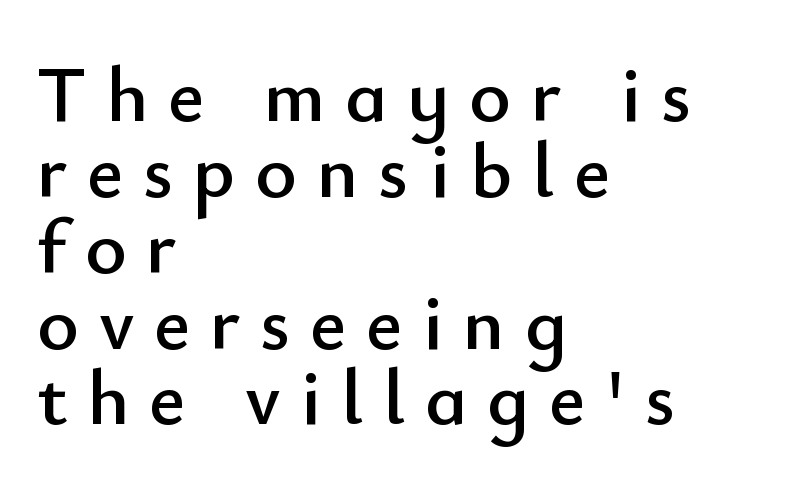
Q: Is the text italic (slanted)? A: No, it is upright.
Q: Is the typeface a serif or a sans-serif typeface? A: Sans-serif.
Q: Is the text underlined? A: No.
Q: How is the paragraph aligned? A: Left-aligned.
Q: Is the spacing between letters normal or unusually wide? A: Unusually wide.
Q: Is the spacing between lines tight, normal or loose? A: Tight.
Q: Width (condensed, normal, or wide)? A: Normal.
Q: Stroke contrast? A: Low.
Q: x-height? A: Small.
Q: Monospaced? A: No.
